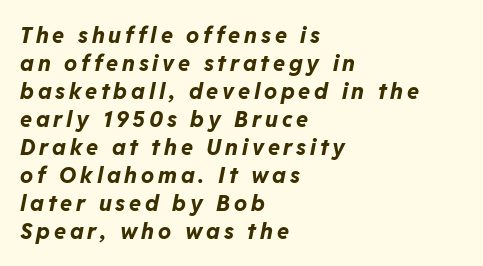
{"italic": "yes", "lean": "right", "slant_degrees": 11, "bold": "yes", "underline": "no", "align": "left", "line_spacing": "normal", "line_spacing_ratio": 1.27, "glyph_px": 22}
